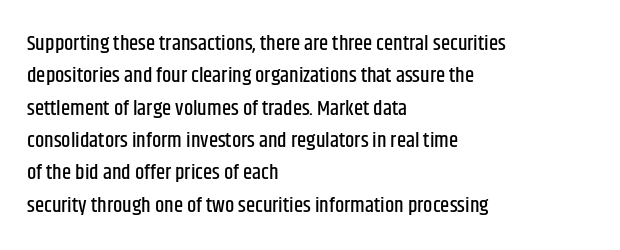
Q: Is the text italic (slanted)? A: No, it is upright.
Q: Is the text underlined? A: No.
Q: How is the paragraph aligned? A: Left-aligned.
Q: Is the spacing between letters normal or unusually wide? A: Normal.
Q: Is the spacing between lines tight, normal or loose? A: Normal.
